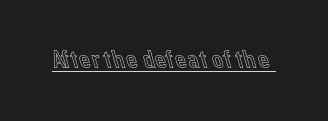
Is the letter spacing exaggerated? No — it looks like the ordinary default. These characters rest on top of a visible drawn line.
